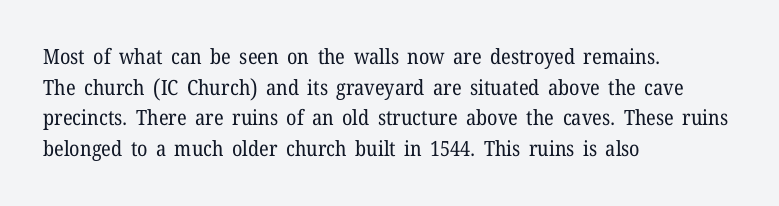
The strip under each line holds only bare page. The lines in this sample share a left origin and differ only in where they stop. The block of text has a typical density, with ordinary space between rows. A typesetter would call this zero additional tracking. Each stroke keeps to a modest, everyday thickness or less. Style check: upright.
